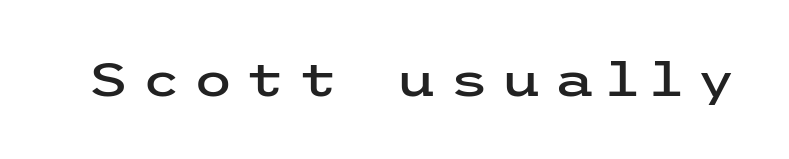
Q: Is the text italic (slanted)? A: No, it is upright.
Q: Is the typeface a serif or a sans-serif typeface? A: Sans-serif.
Q: Is the text underlined? A: No.
Q: Is the spacing between letters normal or unusually wide? A: Unusually wide.
Q: Width (condensed, normal, or wide)? A: Wide.
Q: Stroke contrast? A: Low.
Q: x-height? A: Medium.
